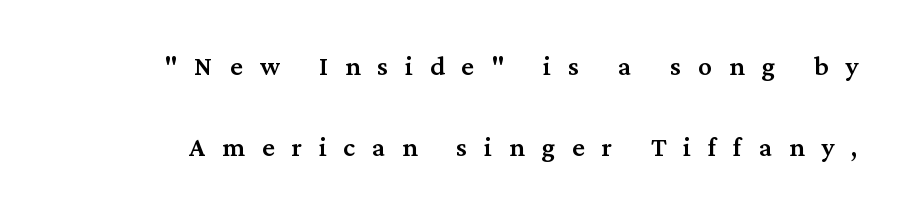
Has an underline been added? It has not. Style check: upright. What kind of face is this? One with serifs. Tracking here is generous; glyphs stand well apart from one another. Widely set lines give the paragraph a tall, airy silhouette. A typesetter would call this proportional, since set widths differ per character.
